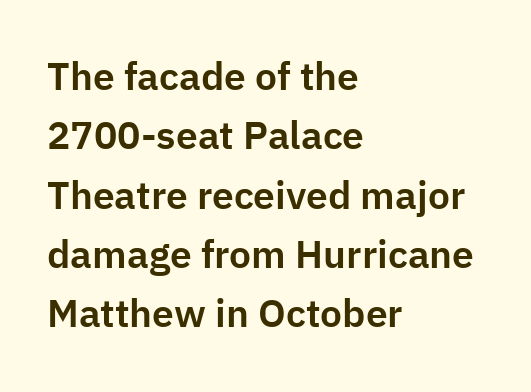
Lines of text with bare space underneath. Leftover space on each line is placed entirely after the last word. Italic? Not at all — the glyphs are vertical. The line-height multiplier appears to be the usual default.
